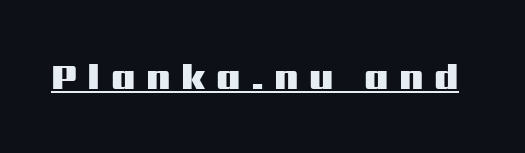
{"serif": "no", "italic": "no", "bold": "yes", "weight": "heavy", "width": "wide", "stroke_contrast": "medium", "x_height": "medium", "monospaced": "no", "underline": "yes", "letter_spacing": "wide", "letter_spacing_em": 0.29, "glyph_px": 36}
